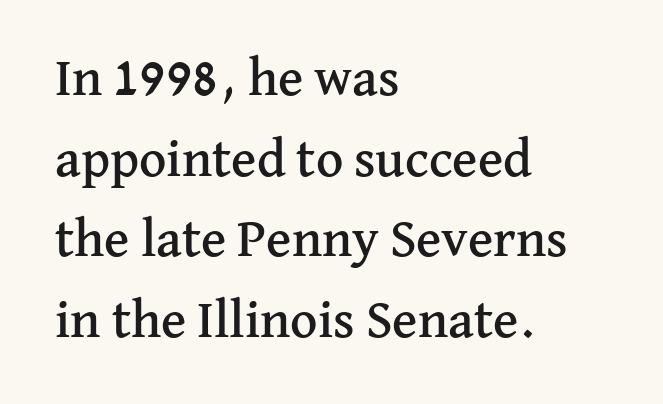
The image shows 53 px serif type, upright; set left-aligned, normal line spacing (1.52x), normal letter spacing, not underlined; medium stroke contrast and a medium x-height.
